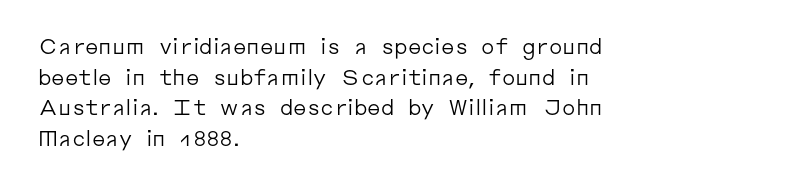
{"italic": "no", "bold": "no", "underline": "no", "align": "left", "line_spacing": "normal", "line_spacing_ratio": 1.46, "letter_spacing": "normal", "letter_spacing_em": 0.0, "glyph_px": 21}
